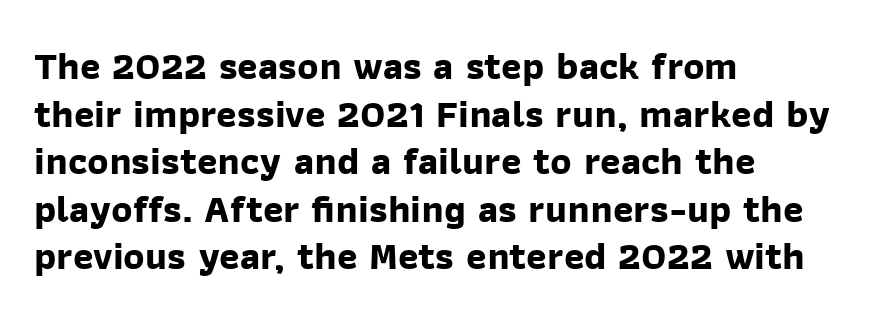
The space beneath each line is pristine and unruled. This sample has the flowing, uneven cadence of proportional lettering. The tracking reads as untouched default to a designer's eye. Check where the strokes stop: nothing finishes them off — pure sans. Typeset ragged right — the left edge is the straight one. A full-strength bold gives these letters their thick strokes.
